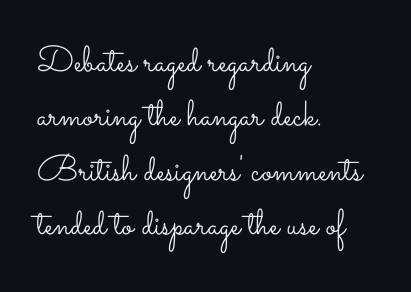
The image shows 36 px light, wide type; set left-aligned, normal line spacing (1.51x), normal letter spacing, not underlined; low stroke contrast and a small x-height.
